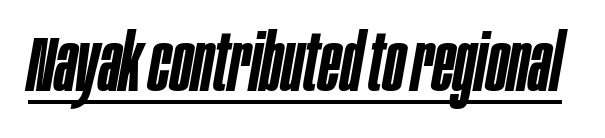
{"italic": "yes", "lean": "right", "slant_degrees": 10, "bold": "semi", "weight": "semibold", "width": "condensed", "stroke_contrast": "low", "x_height": "large", "monospaced": "no", "underline": "yes", "letter_spacing": "normal", "letter_spacing_em": 0.0, "glyph_px": 79}
